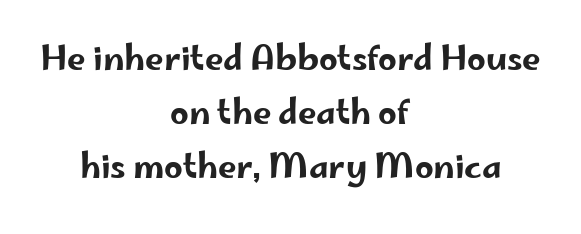
Does the type have serifs? No, each stem ends abruptly. This sample keeps an unexceptional amount of space between lines. Short and long lines alike share a common midpoint. The font's upright variant was chosen for this text. A typesetter would call this proportional, since set widths differ per character. Bare-footed words on every line.
